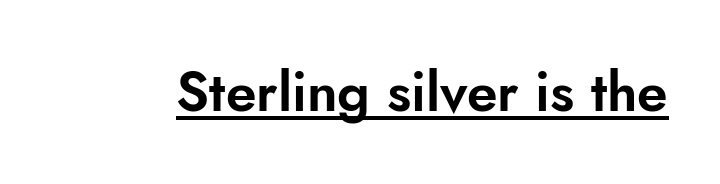
Letter spacing: default. The font's upright variant was chosen for this text. Each letter's strokes conclude bluntly, with no projecting serifs. Looks like regular typesetting: each glyph gets only the width it needs. Quick note: underline on.
